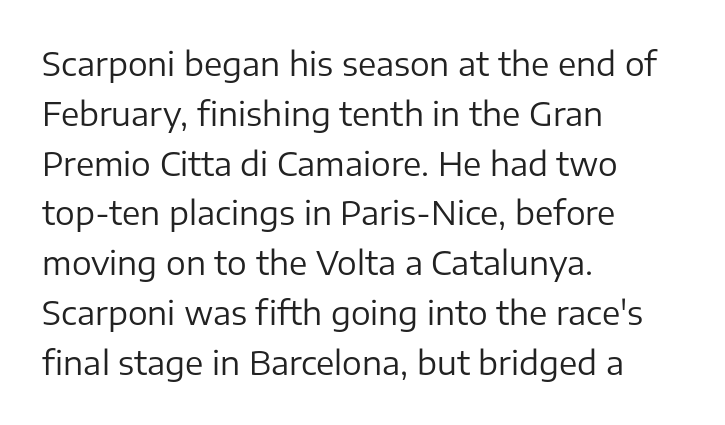
Q: Is the text bold? A: No.
Q: Is the text italic (slanted)? A: No, it is upright.
Q: Is the typeface a serif or a sans-serif typeface? A: Sans-serif.
Q: Is the text underlined? A: No.
Q: How is the paragraph aligned? A: Left-aligned.
Q: Is the spacing between letters normal or unusually wide? A: Normal.
Q: Is the spacing between lines tight, normal or loose? A: Normal.
Q: Width (condensed, normal, or wide)? A: Normal.
Q: Stroke contrast? A: Low.
Q: x-height? A: Medium.
Q: Monospaced? A: No.
